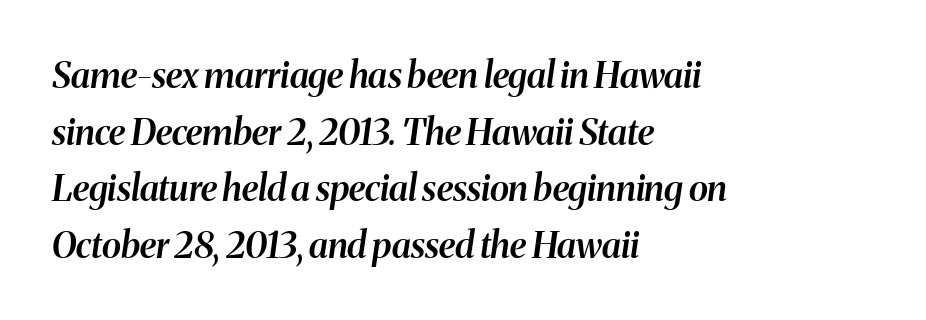
Caption: semibold face, moderately heavy strokes. Glance below the letters and you will spot only blank space. Character widths vary here, with narrow letters taking less room than wide ones. Each word holds together tightly as a unit, with standard inter-letter gaps.
